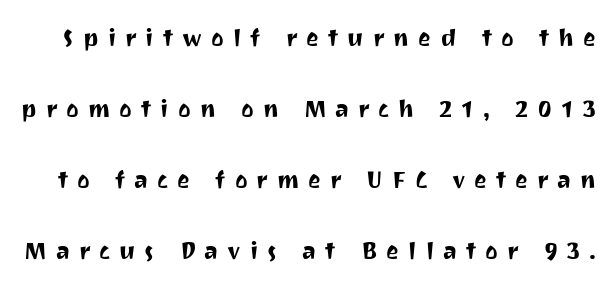
The image shows 30 px sans-serif type, upright; set loose line spacing (2.37x), unusually wide letter spacing (+0.3 em), not underlined; medium stroke contrast and a medium x-height.
